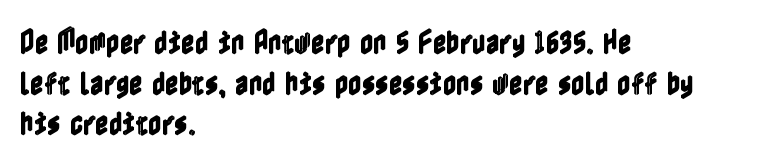
{"italic": "no", "underline": "no", "align": "left", "line_spacing": "normal", "line_spacing_ratio": 1.56, "letter_spacing": "normal", "letter_spacing_em": 0.0, "glyph_px": 26}
